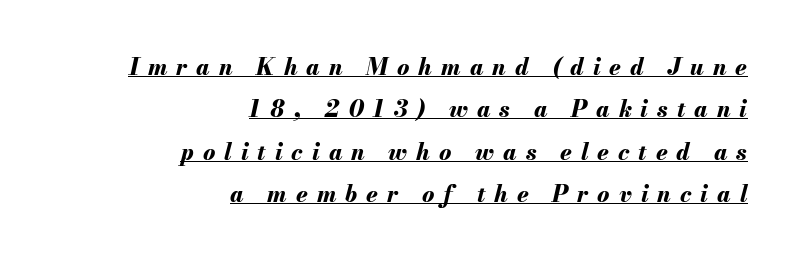
The image shows 23 px bold type, italic (leaning right); set right-aligned, line spacing 1.84x, unusually wide letter spacing (+0.39 em), underlined.
